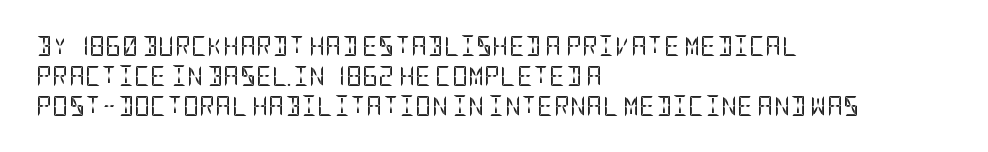
Q: Is the text bold? A: No.
Q: Is the text italic (slanted)? A: No, it is upright.
Q: Is the text underlined? A: No.
Q: How is the paragraph aligned? A: Left-aligned.
Q: Is the spacing between letters normal or unusually wide? A: Normal.
Q: Is the spacing between lines tight, normal or loose? A: Normal.
